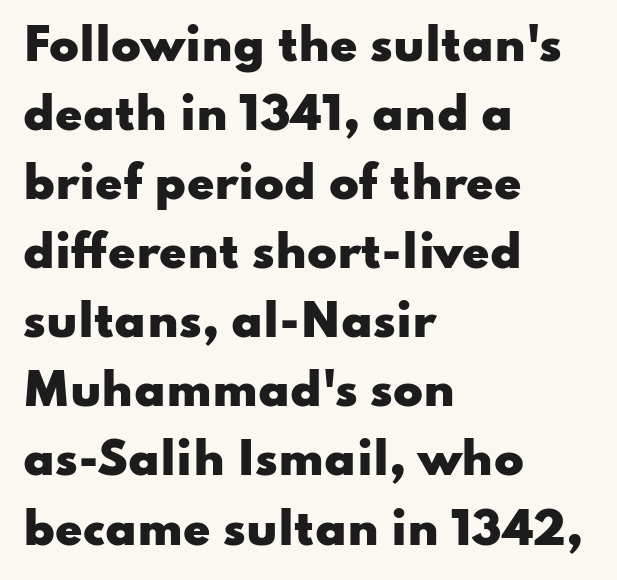
The image shows 44 px heavy, wide sans-serif type, upright; set left-aligned, normal line spacing (1.57x), normal letter spacing, not underlined; low stroke contrast and a small x-height.
